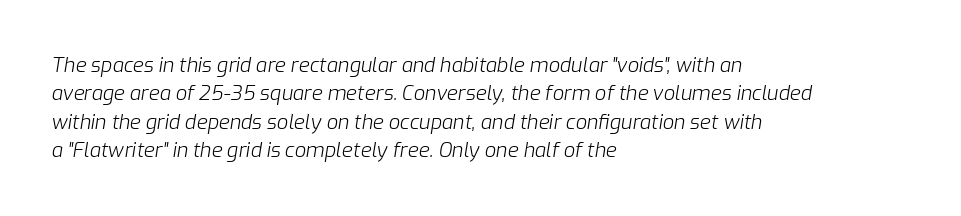
Style check: oblique. A normal amount of white space separates one row of letters from the next. The line texture is even and compact thanks to regular tracking. Letters rest on an invisible, unmarked baseline. The paragraph shown leans on its left margin.
